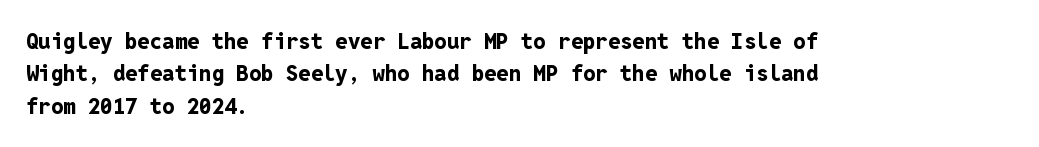
Q: Is the text bold? A: Yes.
Q: Is the text italic (slanted)? A: No, it is upright.
Q: Is the text underlined? A: No.
Q: How is the paragraph aligned? A: Left-aligned.
Q: Is the spacing between letters normal or unusually wide? A: Normal.
Q: Is the spacing between lines tight, normal or loose? A: Normal.
